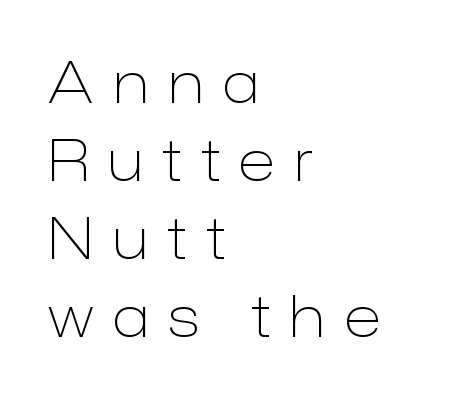
{"serif": "no", "italic": "no", "bold": "no", "weight": "light", "width": "normal", "stroke_contrast": "low", "x_height": "medium", "monospaced": "no", "underline": "no", "align": "left", "line_spacing": "normal", "line_spacing_ratio": 1.39, "letter_spacing": "wide", "letter_spacing_em": 0.35, "glyph_px": 56}
